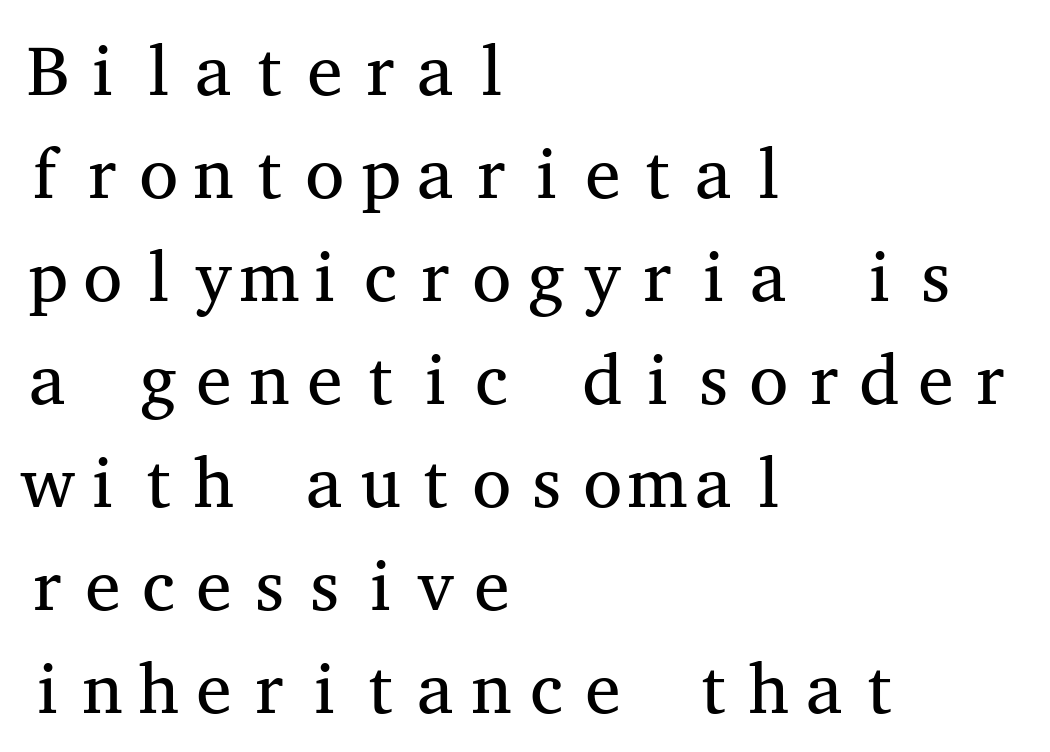
Q: Is the text bold? A: No.
Q: Is the text italic (slanted)? A: No, it is upright.
Q: Is the typeface a serif or a sans-serif typeface? A: Serif.
Q: Is the text underlined? A: No.
Q: How is the paragraph aligned? A: Left-aligned.
Q: Is the spacing between letters normal or unusually wide? A: Normal.
Q: Is the spacing between lines tight, normal or loose? A: Normal.
Q: Width (condensed, normal, or wide)? A: Wide.
Q: Stroke contrast? A: Medium.
Q: x-height? A: Medium.
Q: Monospaced? A: Yes.
